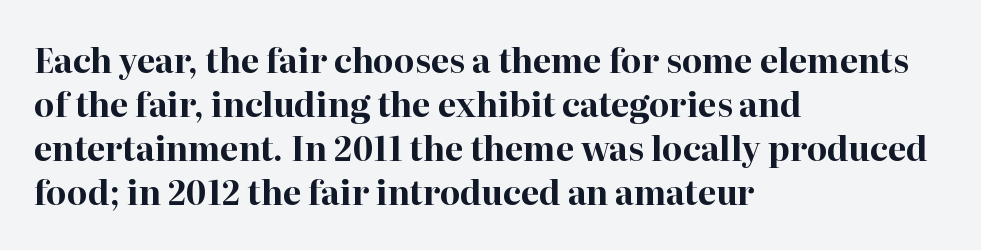
The image shows 33 px bold serif type, upright; set left-aligned, normal line spacing (1.33x), normal letter spacing, not underlined; high stroke contrast and a medium x-height.
